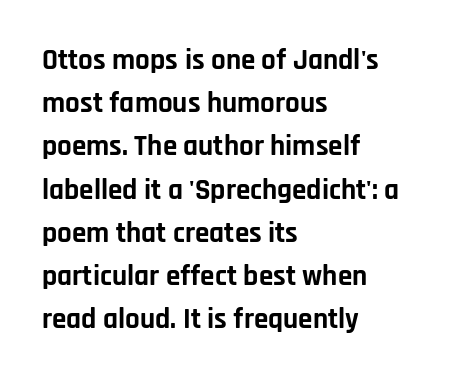
{"serif": "no", "italic": "no", "bold": "yes", "weight": "bold", "width": "normal", "stroke_contrast": "low", "x_height": "large", "monospaced": "no", "underline": "no", "align": "left", "line_spacing": "normal", "line_spacing_ratio": 1.49, "letter_spacing": "normal", "letter_spacing_em": 0.0, "glyph_px": 29}
